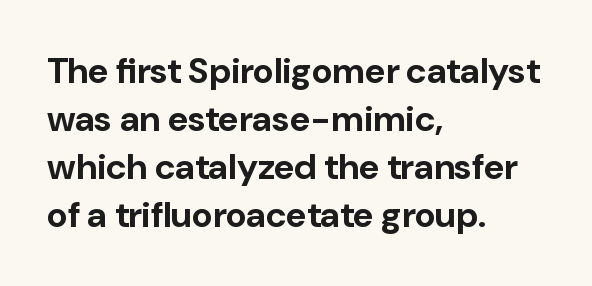
The image shows 36 px bold sans-serif type, upright; set left-aligned, normal line spacing (1.33x), normal letter spacing, not underlined; low stroke contrast and a medium x-height.
